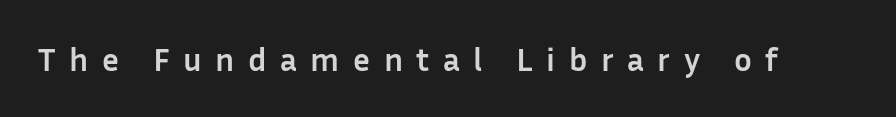
The image shows 33 px semibold sans-serif type, upright; set unusually wide letter spacing (+0.41 em), not underlined; low stroke contrast and a medium x-height.
